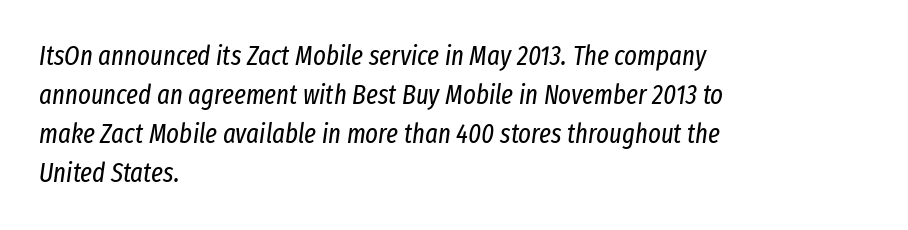
Q: Is the text bold? A: No.
Q: Is the text italic (slanted)? A: Yes, it leans right by about 8 degrees.
Q: Is the text underlined? A: No.
Q: How is the paragraph aligned? A: Left-aligned.
Q: Is the spacing between letters normal or unusually wide? A: Normal.
Q: Is the spacing between lines tight, normal or loose? A: Normal.
